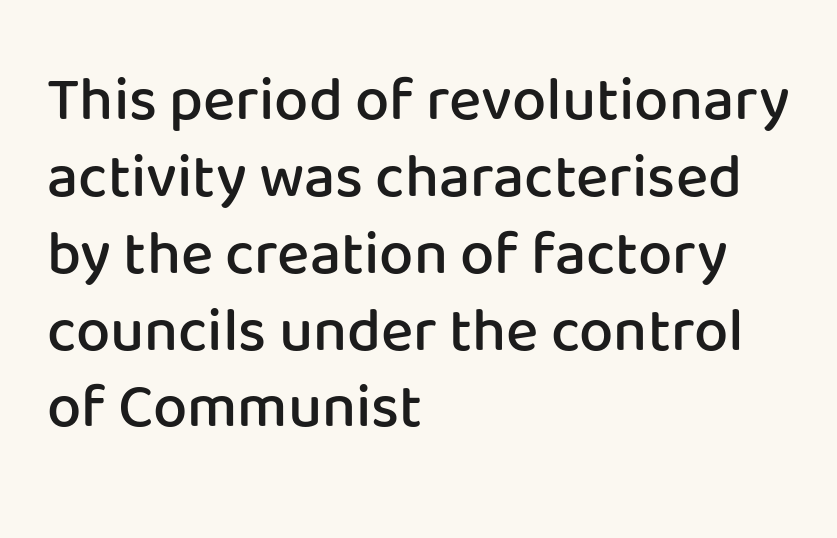
{"serif": "no", "italic": "no", "bold": "semi", "weight": "semibold", "width": "normal", "stroke_contrast": "low", "x_height": "medium", "monospaced": "no", "underline": "no", "align": "left", "line_spacing": "normal", "line_spacing_ratio": 1.26, "letter_spacing": "normal", "letter_spacing_em": 0.0, "glyph_px": 61}
